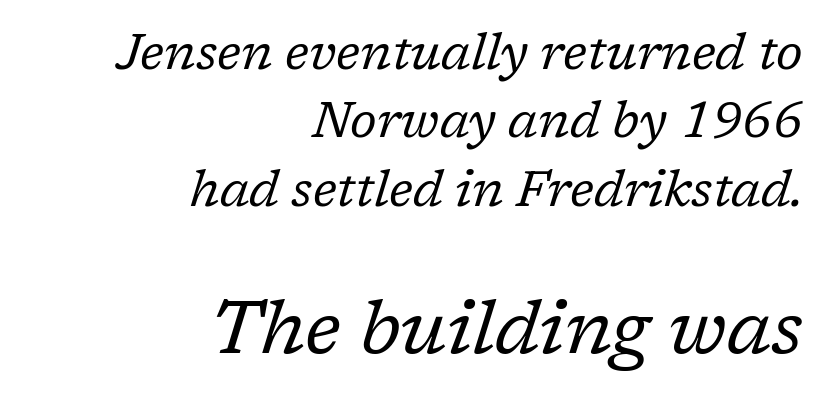
Short note: letters normally spaced. The letters advance in unequal steps, a hallmark of proportional type. The designer left line spacing at the default. Reading down the block, your eye finds every line finishing at a fixed right position. Observe the serifs anchoring each vertical stroke in this sample. Rendered with sloped, italic letterforms.
